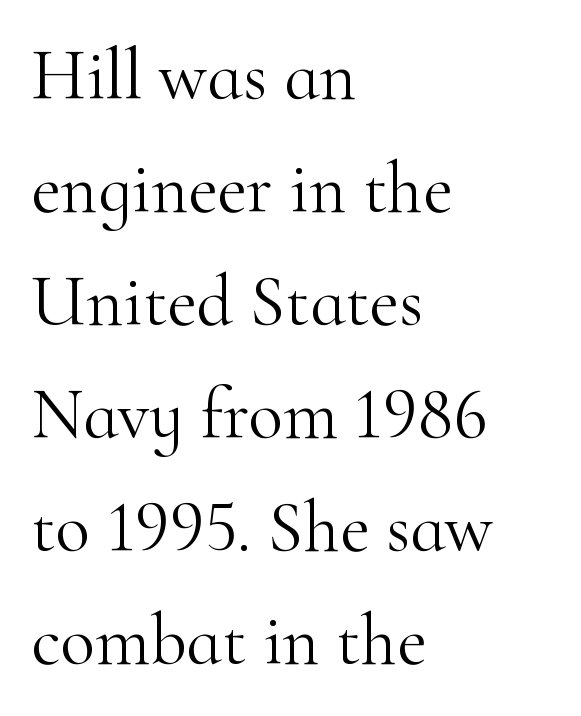
The image shows 72 px light serif type, upright; set left-aligned, normal line spacing (1.57x), normal letter spacing, not underlined; high stroke contrast and a small x-height.
